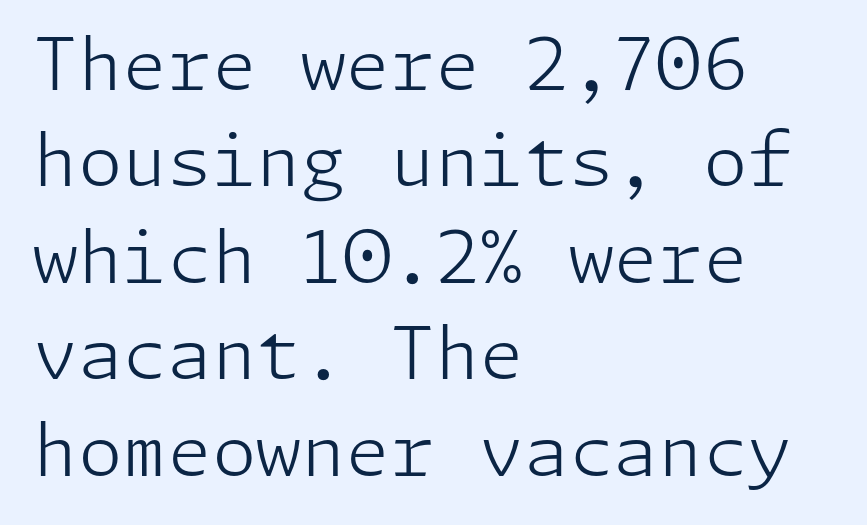
{"serif": "no", "italic": "no", "bold": "no", "weight": "light", "width": "normal", "stroke_contrast": "low", "x_height": "medium", "underline": "no", "align": "left", "line_spacing": "normal", "line_spacing_ratio": 1.34, "letter_spacing": "normal", "letter_spacing_em": 0.0, "glyph_px": 72}
